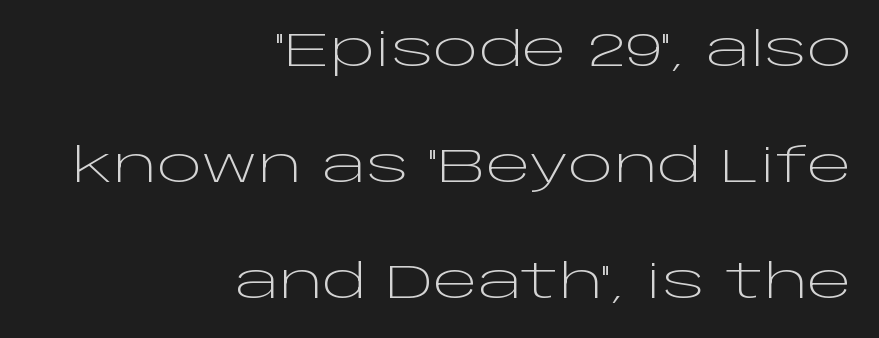
Stems and bowls with no extra thickness — not bold. The font's upright variant was chosen for this text. You could fit nearly another row in the gap between these rows. Default kerning and tracking; the words read as compact shapes. The rendering uses natural spacing where letterforms have individual widths.
